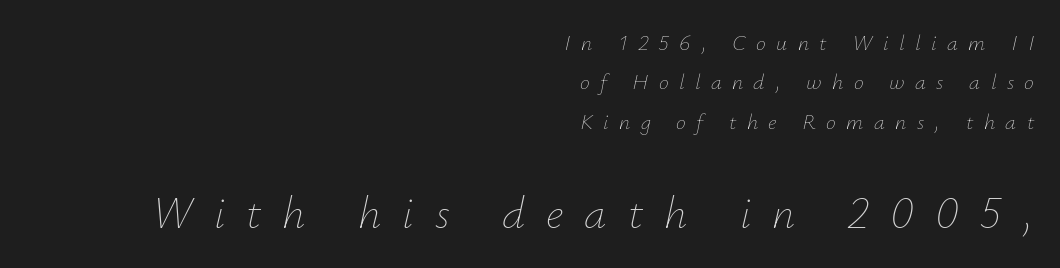
The image shows 45 px thin type, italic (leaning right); set right-aligned, line spacing 1.79x, unusually wide letter spacing (+0.47 em), not underlined; the second (bottom) block is 2.05x larger; low stroke contrast and a small x-height.
